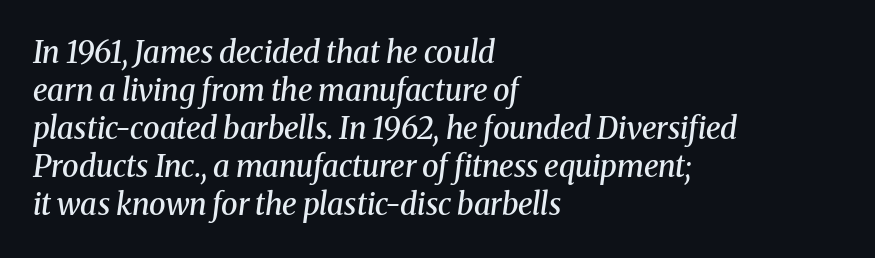
Q: Is the text bold? A: Semi-bold.
Q: Is the text italic (slanted)? A: Yes, it leans right by about 8 degrees.
Q: Is the typeface a serif or a sans-serif typeface? A: Serif.
Q: Is the text underlined? A: No.
Q: How is the paragraph aligned? A: Left-aligned.
Q: Is the spacing between letters normal or unusually wide? A: Normal.
Q: Is the spacing between lines tight, normal or loose? A: Normal.
Q: Width (condensed, normal, or wide)? A: Normal.
Q: Stroke contrast? A: Medium.
Q: x-height? A: Medium.
Q: Monospaced? A: No.
